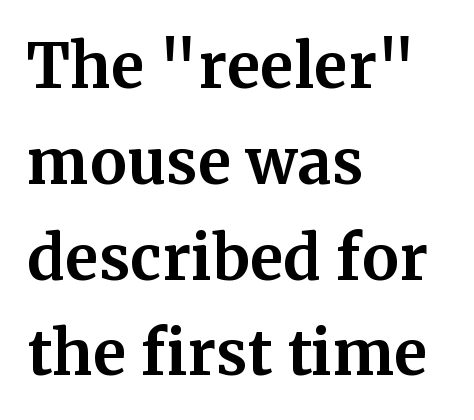
Q: Is the text bold? A: Yes.
Q: Is the text italic (slanted)? A: No, it is upright.
Q: Is the typeface a serif or a sans-serif typeface? A: Serif.
Q: Is the text underlined? A: No.
Q: How is the paragraph aligned? A: Left-aligned.
Q: Is the spacing between letters normal or unusually wide? A: Normal.
Q: Is the spacing between lines tight, normal or loose? A: Normal.
Q: Width (condensed, normal, or wide)? A: Normal.
Q: Stroke contrast? A: Medium.
Q: x-height? A: Medium.
Q: Monospaced? A: No.
